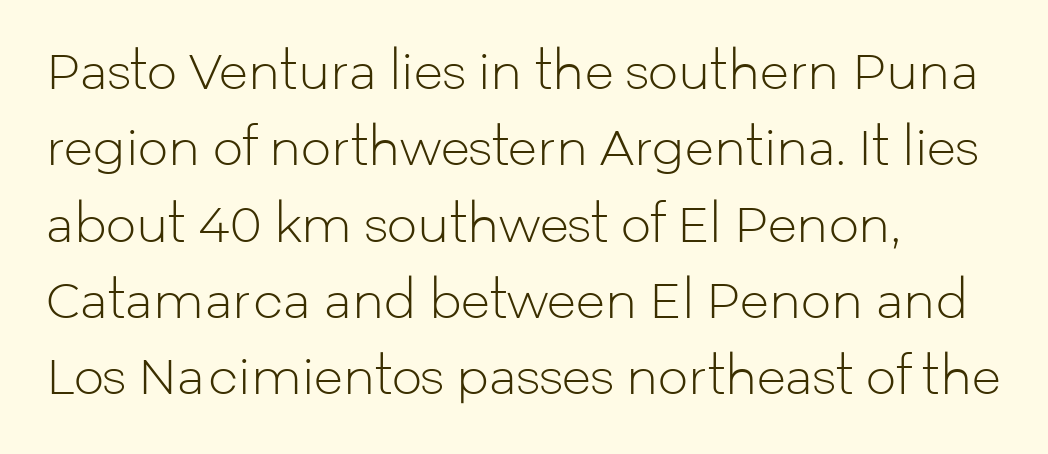
Here the designer chose a conventional face with non-uniform glyph widths. The font is comparable to plain body text, perhaps lighter. Is there any slant? The stems are plumb. What stands out about the letter spacing? Nothing — it is the standard amount.
